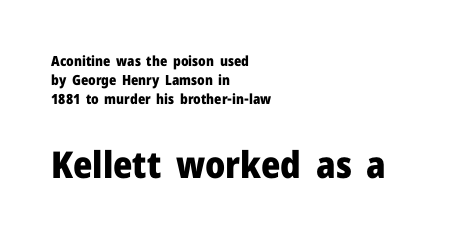
A student would call this left alignment; a typographer would say flush left, rag right. The line texture is even and compact thanks to regular tracking. The face used here is proportionally spaced, like ordinary book or web type. The characters display no serif detailing; their extremities are plain. This sample keeps an unexceptional amount of space between lines. The type sits square on the baseline with zero lean.
